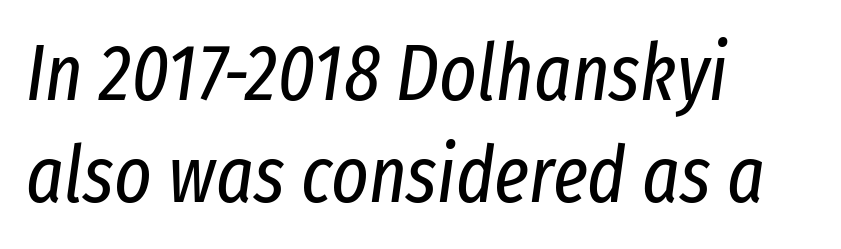
Tracking here is standard; glyphs follow each other at the usual distance. The vertical gap from one line to the next is medium. This rendering uses left alignment, leaving the right contour irregular. Spacing verdict: proportional, widths tailored to each character.
